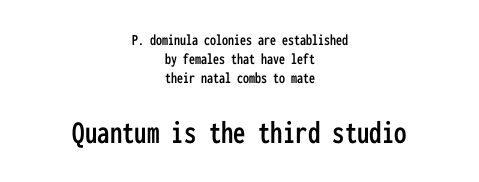
{"serif": "no", "italic": "no", "width": "condensed", "stroke_contrast": "low", "x_height": "medium", "monospaced": "yes", "underline": "no", "align": "center", "line_spacing_ratio": 1.18, "letter_spacing": "normal", "letter_spacing_em": 0.0, "larger_block": "second", "size_ratio": 2.06, "glyph_px": 33}
